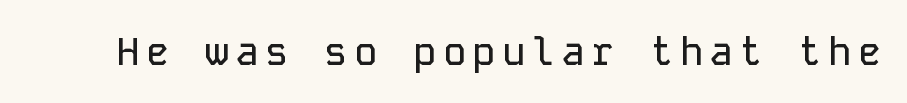
Q: Is the text italic (slanted)? A: No, it is upright.
Q: Is the typeface a serif or a sans-serif typeface? A: Sans-serif.
Q: Is the text underlined? A: No.
Q: Width (condensed, normal, or wide)? A: Normal.
Q: Stroke contrast? A: Low.
Q: x-height? A: Medium.
Q: Monospaced? A: Yes.
